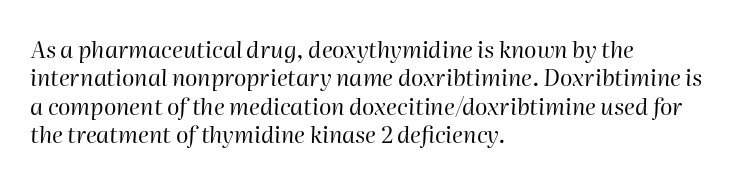
Beneath every word, the page is bare. This sample uses plain, unmodified letter spacing. These lines stack with their left ends in a neat column. A quiet, ordinary-to-light weight characterises the typeface.
